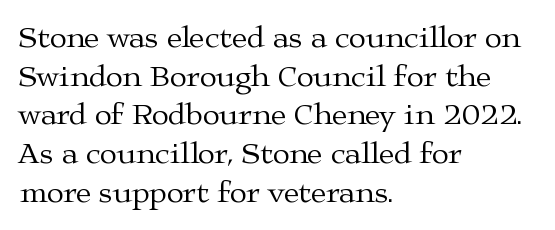
Q: Is the text bold? A: No.
Q: Is the text italic (slanted)? A: No, it is upright.
Q: Is the typeface a serif or a sans-serif typeface? A: Serif.
Q: Is the text underlined? A: No.
Q: How is the paragraph aligned? A: Left-aligned.
Q: Is the spacing between letters normal or unusually wide? A: Normal.
Q: Is the spacing between lines tight, normal or loose? A: Normal.
Q: Width (condensed, normal, or wide)? A: Wide.
Q: Stroke contrast? A: Medium.
Q: x-height? A: Medium.
Q: Monospaced? A: No.
